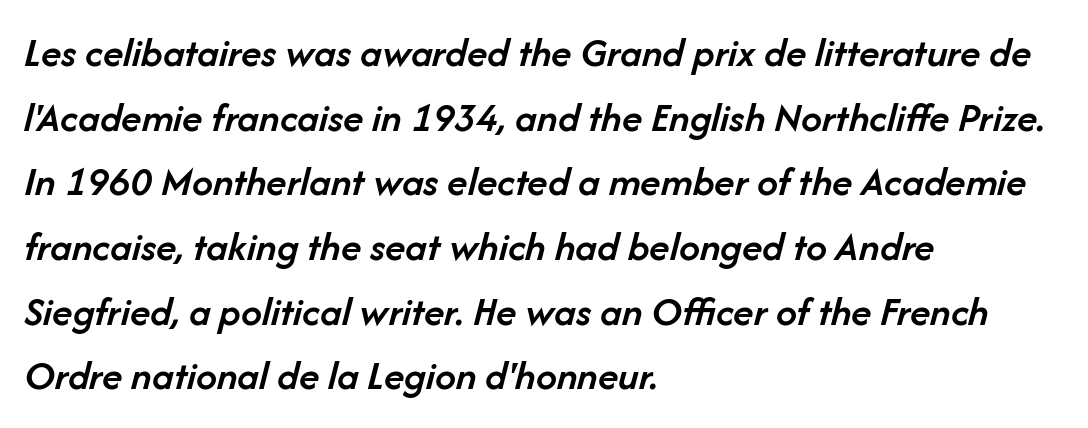
Every letter is mildly thick-stroked: semibold rather than bold. A typesetter would mark this as italic. Is there much room between lines? A standard amount, neither cramped nor airy. These lines are set flush left with a ragged right edge.
